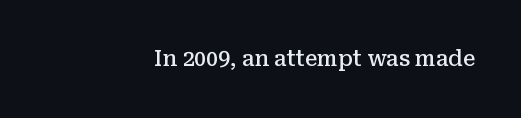
Q: Is the text bold? A: Semi-bold.
Q: Is the text italic (slanted)? A: No, it is upright.
Q: Is the text underlined? A: No.
Q: How is the paragraph aligned? A: Right-aligned.
Q: Is the spacing between letters normal or unusually wide? A: Normal.
